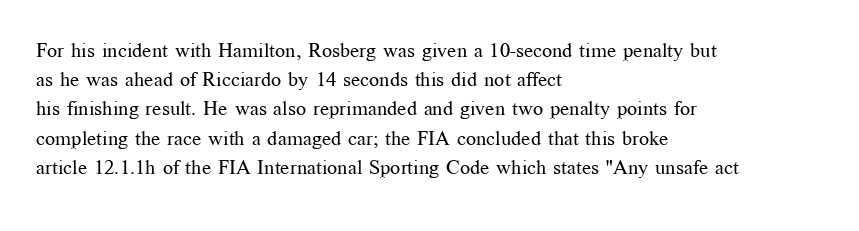
Q: Is the text bold? A: No.
Q: Is the text italic (slanted)? A: No, it is upright.
Q: Is the text underlined? A: No.
Q: How is the paragraph aligned? A: Left-aligned.
Q: Is the spacing between letters normal or unusually wide? A: Normal.
Q: Is the spacing between lines tight, normal or loose? A: Normal.
